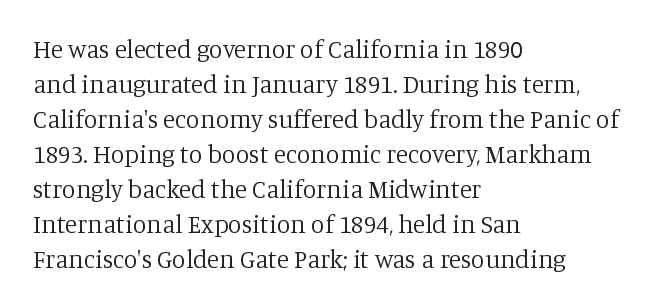
{"italic": "no", "bold": "no", "underline": "no", "align": "left", "line_spacing": "normal", "line_spacing_ratio": 1.4, "letter_spacing": "normal", "letter_spacing_em": 0.0, "glyph_px": 25}
